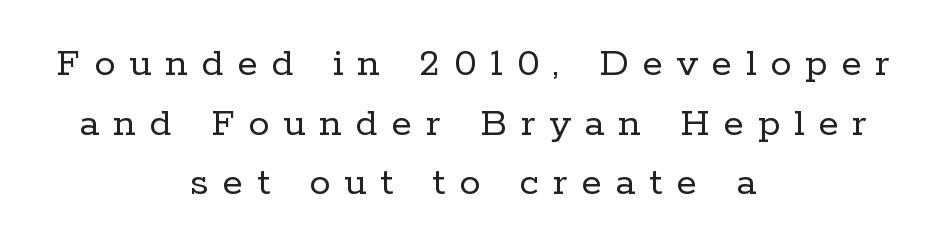
{"serif": "yes", "italic": "no", "bold": "no", "weight": "regular", "width": "normal", "stroke_contrast": "low", "x_height": "medium", "monospaced": "no", "underline": "no", "align": "center", "line_spacing": "normal", "line_spacing_ratio": 1.42, "letter_spacing": "wide", "letter_spacing_em": 0.33, "glyph_px": 42}
